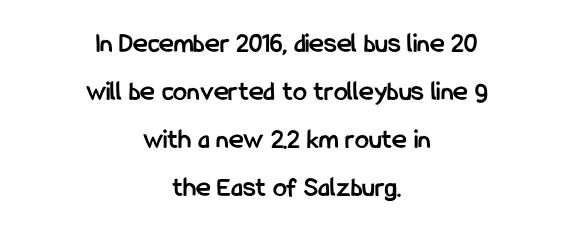
The font family rendered here belongs to the sans-serif group. Spacing verdict: proportional, widths tailored to each character. Is the type bold? Yes — the strokes are clearly thick and heavy. The typography opts for an upright posture over an oblique one.
